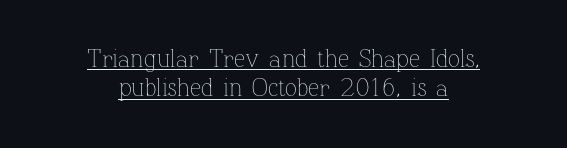
{"italic": "no", "bold": "no", "underline": "yes", "align": "center", "line_spacing_ratio": 1.17, "letter_spacing": "normal", "letter_spacing_em": 0.0, "glyph_px": 25}
